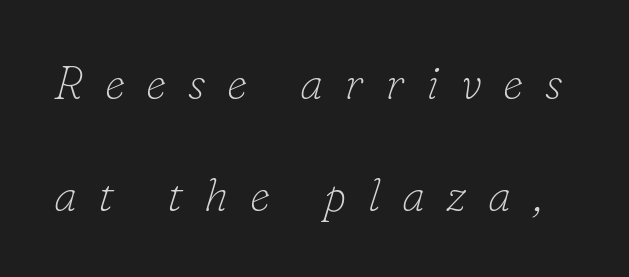
The image shows 46 px thin serif type, italic (leaning right); set loose line spacing (2.43x), unusually wide letter spacing (+0.47 em), not underlined; low stroke contrast and a small x-height.
